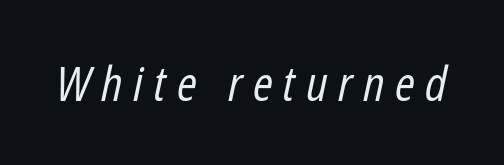
Italic? Definitely — the glyphs are oblique. The font is comparable to plain body text, perhaps lighter. Varying glyph widths throughout — classic text-font behaviour. The words here are not underlined. A typesetter would call this heavily tracked-out type.
